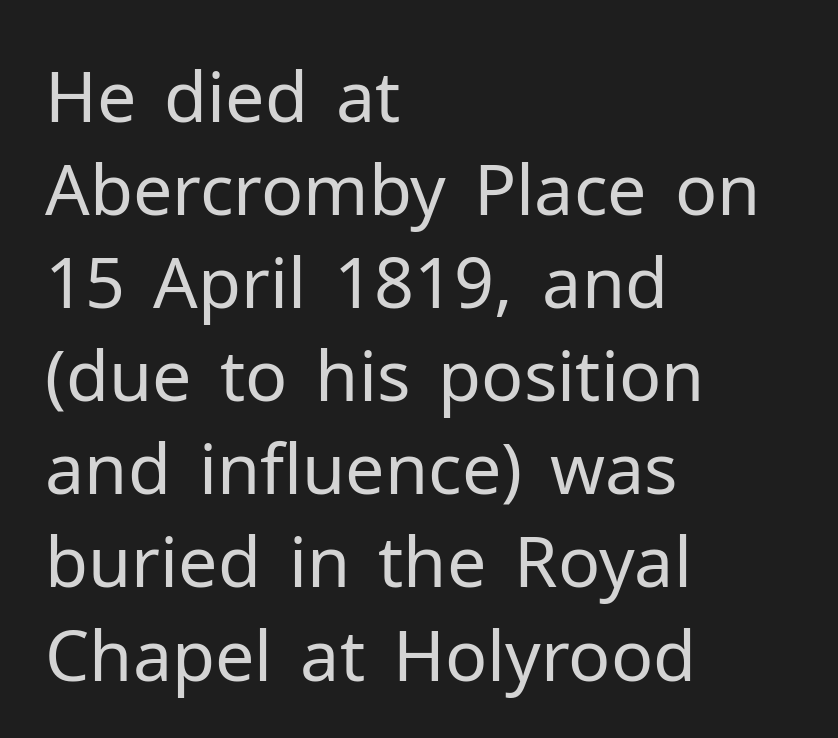
Q: Is the text bold? A: No.
Q: Is the text italic (slanted)? A: No, it is upright.
Q: Is the typeface a serif or a sans-serif typeface? A: Sans-serif.
Q: Is the text underlined? A: No.
Q: How is the paragraph aligned? A: Left-aligned.
Q: Is the spacing between letters normal or unusually wide? A: Normal.
Q: Is the spacing between lines tight, normal or loose? A: Normal.
Q: Width (condensed, normal, or wide)? A: Normal.
Q: Stroke contrast? A: Low.
Q: x-height? A: Medium.
Q: Monospaced? A: No.
